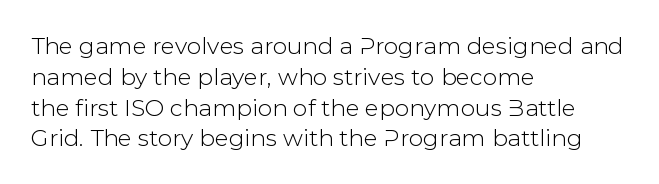
The glyphs are unaccompanied by any horizontal stroke below them. Quick note: not italic, upright. Each word holds together tightly as a unit, with standard inter-letter gaps. The paragraph shown leans on its left margin. Does the leading feel generous? No, just average.
